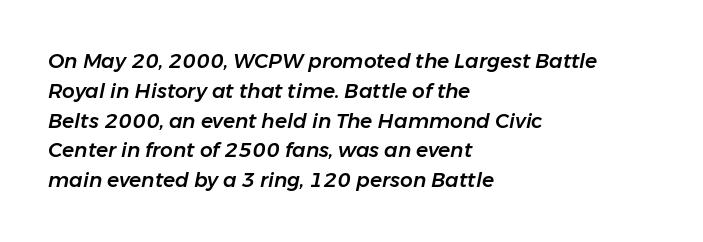
Each word holds together tightly as a unit, with standard inter-letter gaps. The passage shown is not underscored anywhere. A typesetter would mark this as italic. Horizontal alignment here is leftward, the default for most running prose. Whoever set this chose a conventional vertical rhythm.
